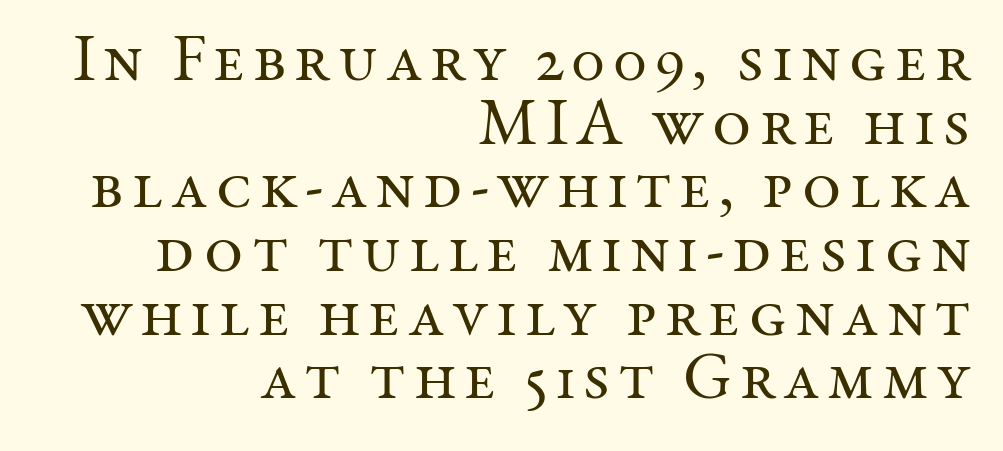
{"serif": "yes", "italic": "no", "bold": "no", "weight": "regular", "width": "normal", "stroke_contrast": "medium", "x_height": "medium", "monospaced": "no", "underline": "no", "align": "right", "line_spacing": "tight", "line_spacing_ratio": 0.95, "glyph_px": 67}
